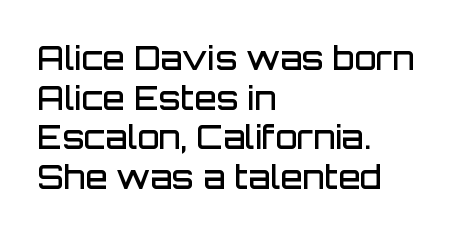
Tall strokes in this sample are plumb rather than angled. The specimen omits any rule beneath the text block's lines. A sans-serif font was chosen for this passage. Every row of glyphs begins at an identical x-position on the left. Bold? Not quite — semibold, heavier than regular but stopping short.
